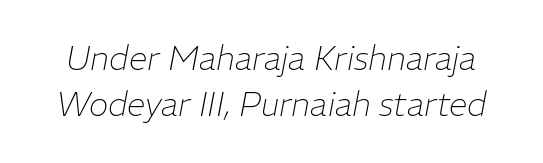
Q: Is the text bold? A: No.
Q: Is the text italic (slanted)? A: Yes, it leans right by about 11 degrees.
Q: Is the text underlined? A: No.
Q: Is the spacing between letters normal or unusually wide? A: Normal.
Q: Is the spacing between lines tight, normal or loose? A: Normal.
Q: Width (condensed, normal, or wide)? A: Normal.
Q: Stroke contrast? A: Low.
Q: x-height? A: Medium.
Q: Monospaced? A: No.
